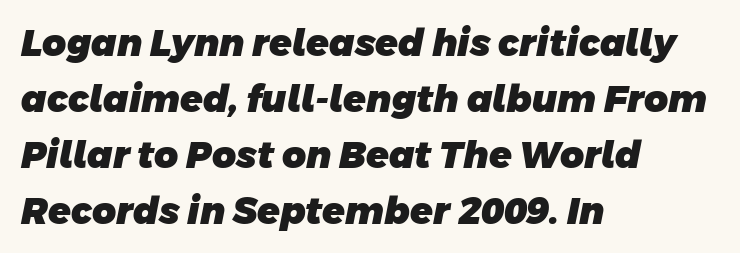
{"serif": "no", "bold": "yes", "weight": "heavy", "width": "normal", "stroke_contrast": "low", "x_height": "large", "monospaced": "no", "underline": "no", "align": "left", "line_spacing": "normal", "line_spacing_ratio": 1.51, "letter_spacing": "normal", "letter_spacing_em": 0.0, "glyph_px": 37}
